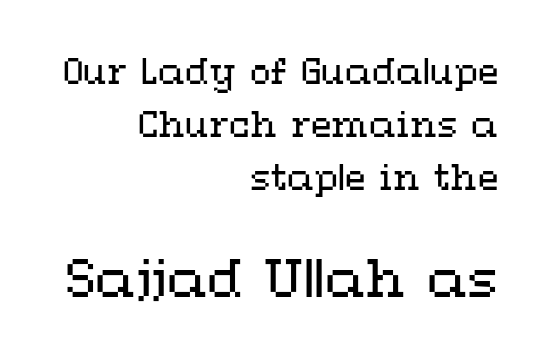
Q: Is the text bold? A: No.
Q: Is the text italic (slanted)? A: No, it is upright.
Q: Is the text underlined? A: No.
Q: How is the paragraph aligned? A: Right-aligned.
Q: Is the spacing between letters normal or unusually wide? A: Normal.
Q: Is the spacing between lines tight, normal or loose? A: Normal.
Q: Which block of text is set in a larger size, the first (top) or the second (bottom)? A: The second (bottom) one.
Q: Width (condensed, normal, or wide)? A: Wide.
Q: Stroke contrast? A: Medium.
Q: x-height? A: Medium.
Q: Monospaced? A: No.
